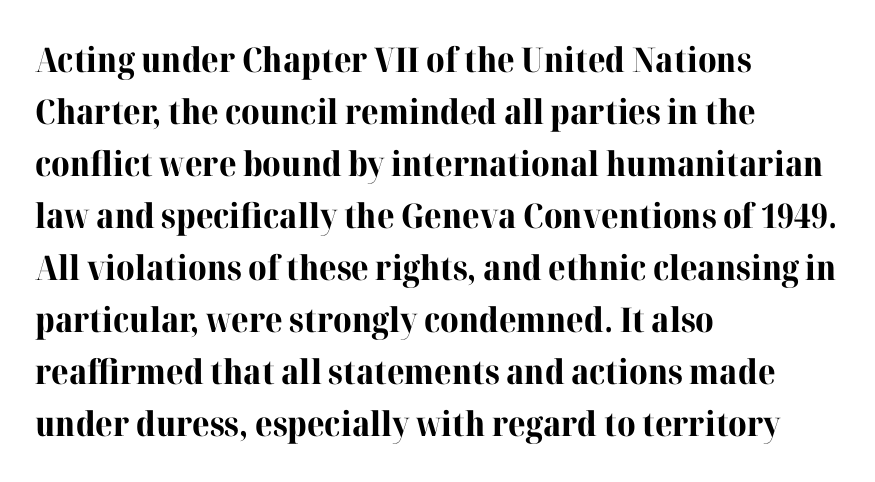
Q: Is the text bold? A: Yes.
Q: Is the text italic (slanted)? A: No, it is upright.
Q: Is the typeface a serif or a sans-serif typeface? A: Serif.
Q: Is the text underlined? A: No.
Q: How is the paragraph aligned? A: Left-aligned.
Q: Is the spacing between letters normal or unusually wide? A: Normal.
Q: Is the spacing between lines tight, normal or loose? A: Normal.
Q: Width (condensed, normal, or wide)? A: Normal.
Q: Stroke contrast? A: High.
Q: x-height? A: Medium.
Q: Monospaced? A: No.
